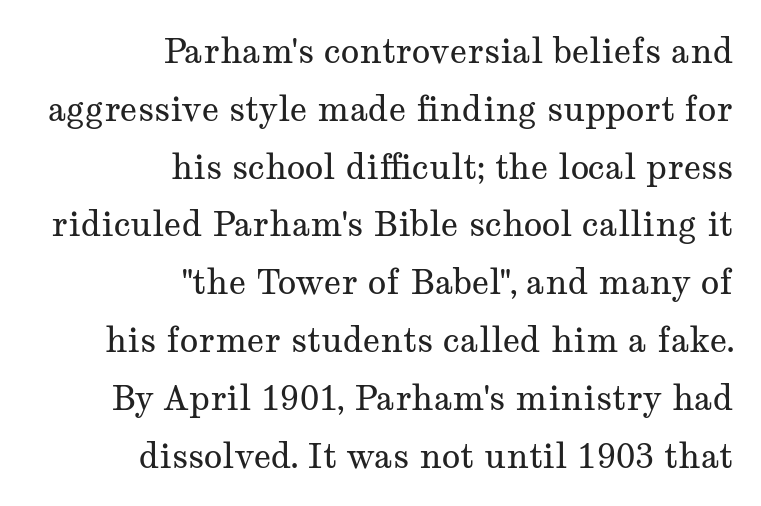
Q: Is the text bold? A: No.
Q: Is the text italic (slanted)? A: No, it is upright.
Q: Is the typeface a serif or a sans-serif typeface? A: Serif.
Q: Is the text underlined? A: No.
Q: How is the paragraph aligned? A: Right-aligned.
Q: Is the spacing between letters normal or unusually wide? A: Normal.
Q: Is the spacing between lines tight, normal or loose? A: Normal.
Q: Width (condensed, normal, or wide)? A: Wide.
Q: Stroke contrast? A: Medium.
Q: x-height? A: Medium.
Q: Monospaced? A: No.
